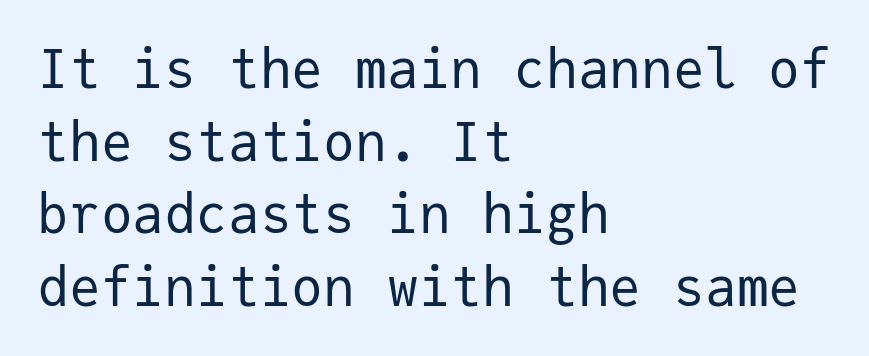
Unmarked baselines from the first word to the last. A classic flush-left, rag-right setting is used for this passage. The rows are spaced the way most documents space them. A typesetter would call this zero additional tracking. This reads as an unemphasized weight, regular at the heaviest.
